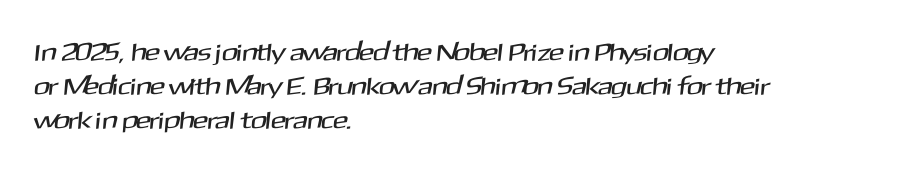
{"underline": "no", "align": "left", "line_spacing": "normal", "line_spacing_ratio": 1.37, "letter_spacing": "normal", "letter_spacing_em": 0.0, "glyph_px": 25}
